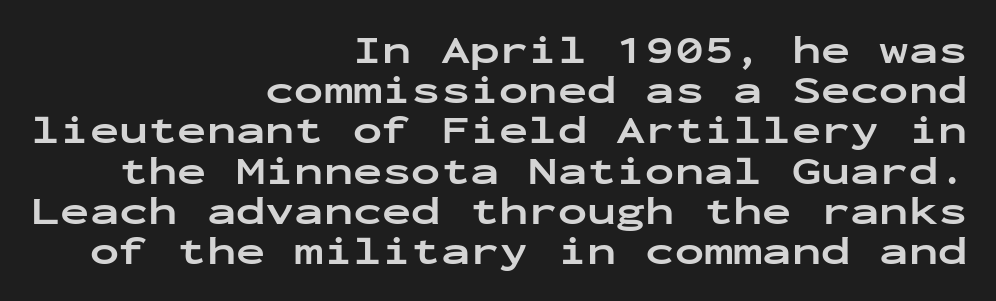
Cramped leading. Rendered with straight, roman letterforms. The sample has been set heavy, in full bold. Letterform terminals end flat and unadorned throughout the passage. Every character here occupies the same horizontal width, giving the sample a typewriter-like rhythm. Horizontally, the lines are justified to the trailing edge only.
